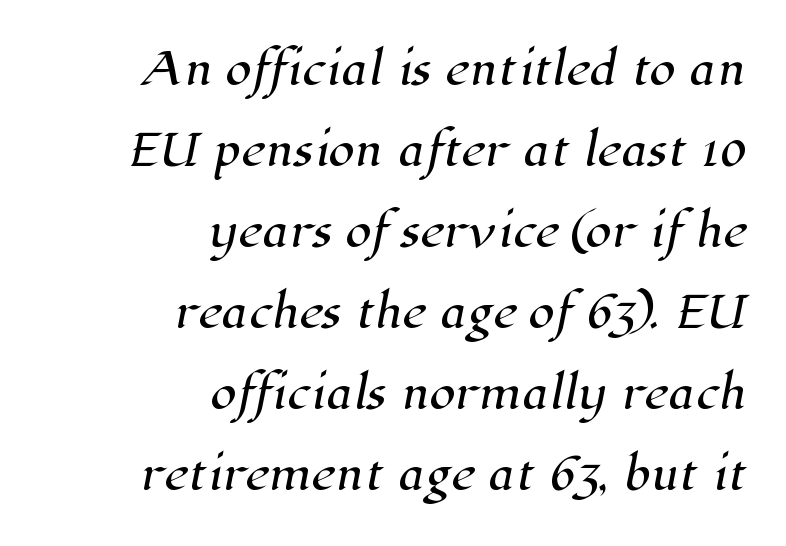
Q: Is the typeface a serif or a sans-serif typeface? A: Serif.
Q: Is the text underlined? A: No.
Q: How is the paragraph aligned? A: Right-aligned.
Q: Is the spacing between letters normal or unusually wide? A: Normal.
Q: Is the spacing between lines tight, normal or loose? A: Loose.
Q: Width (condensed, normal, or wide)? A: Normal.
Q: Stroke contrast? A: High.
Q: x-height? A: Medium.
Q: Monospaced? A: No.
